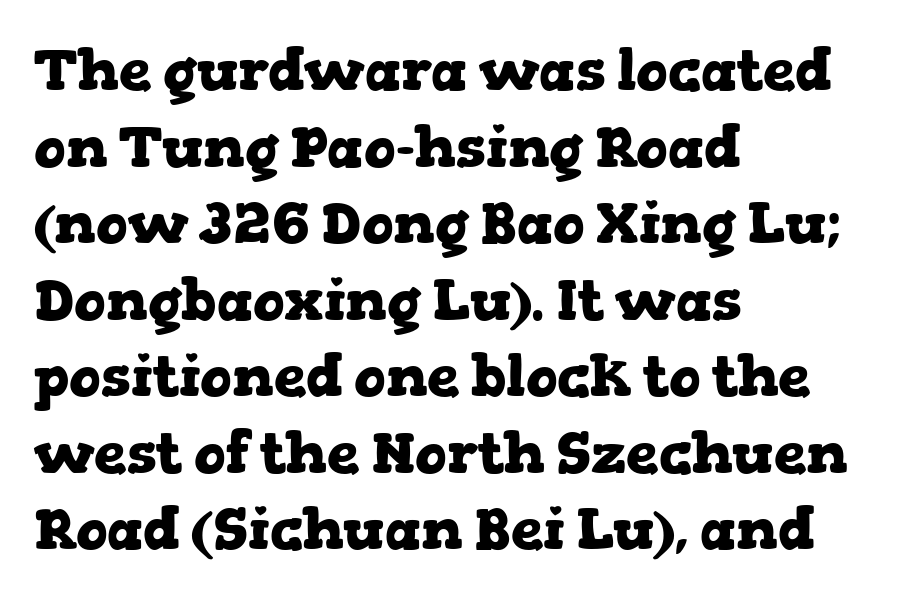
The image shows 58 px heavy, wide serif type, upright; set left-aligned, normal line spacing (1.32x), normal letter spacing, not underlined; low stroke contrast and a medium x-height.
